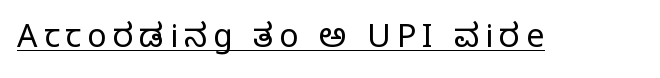
The image shows 32 px regular-weight serif type, upright; set underlined; low stroke contrast and a large x-height.
